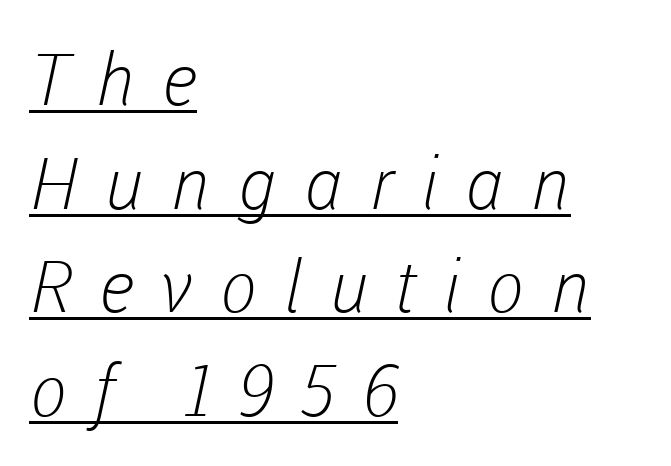
Q: Is the text bold? A: No.
Q: Is the typeface a serif or a sans-serif typeface? A: Sans-serif.
Q: Is the text underlined? A: Yes.
Q: How is the paragraph aligned? A: Left-aligned.
Q: Is the spacing between letters normal or unusually wide? A: Unusually wide.
Q: Is the spacing between lines tight, normal or loose? A: Normal.
Q: Width (condensed, normal, or wide)? A: Normal.
Q: Stroke contrast? A: Low.
Q: x-height? A: Medium.
Q: Monospaced? A: No.
